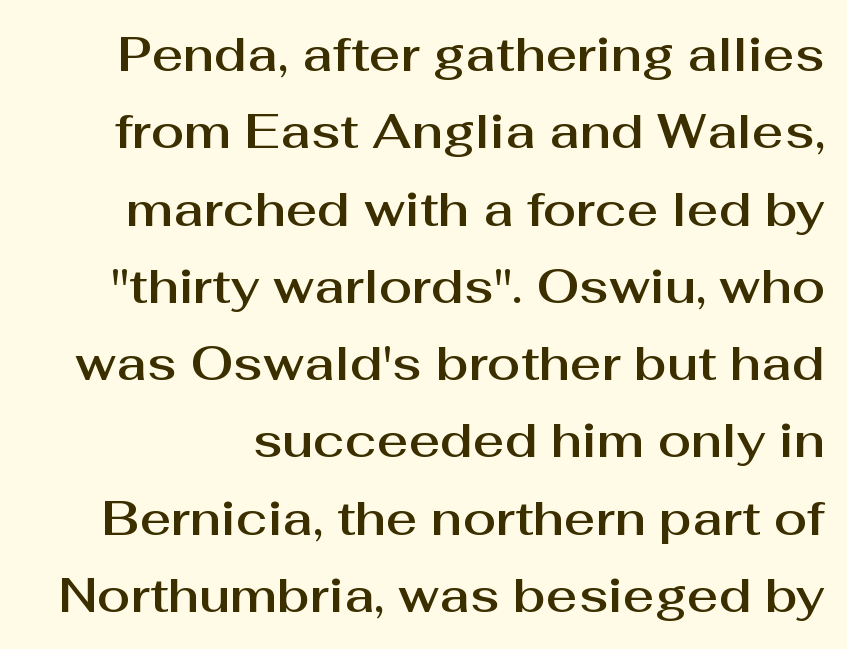
The image shows 48 px sans-serif type, upright; set normal line spacing (1.61x), normal letter spacing, not underlined; medium stroke contrast and a medium x-height.
